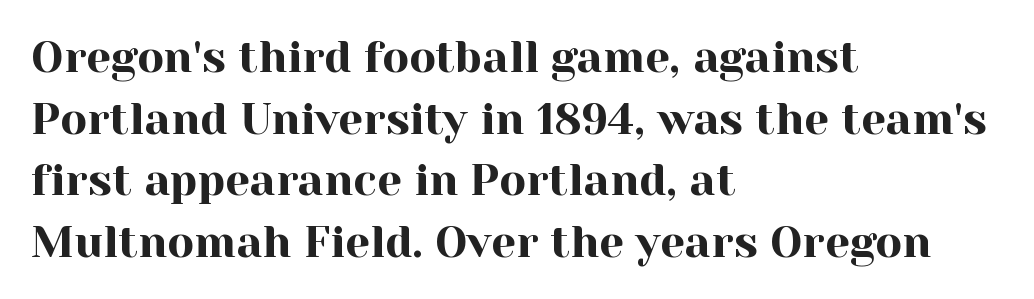
Here the designer chose a conventional face with non-uniform glyph widths. Notice how the stems are strictly vertical — no italics here. The space between consecutive lines is moderate. Reading down the block, your eye returns to a fixed left position each line. Is the letter spacing exaggerated? No — it looks like the ordinary default. Words float on clear page, feet unadorned.
